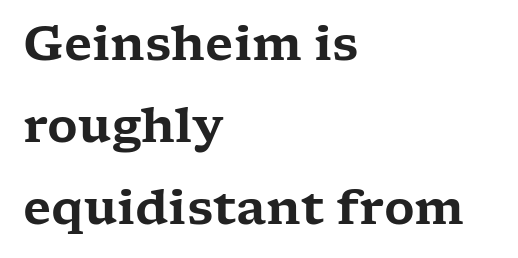
This rendering features lettering with no underline. The line texture is even and compact thanks to regular tracking. The designer went with a serif here, giving each stem small feet. Ascenders rise straight up at ninety degrees. The passage is arranged the way most books set body copy — flush left.
